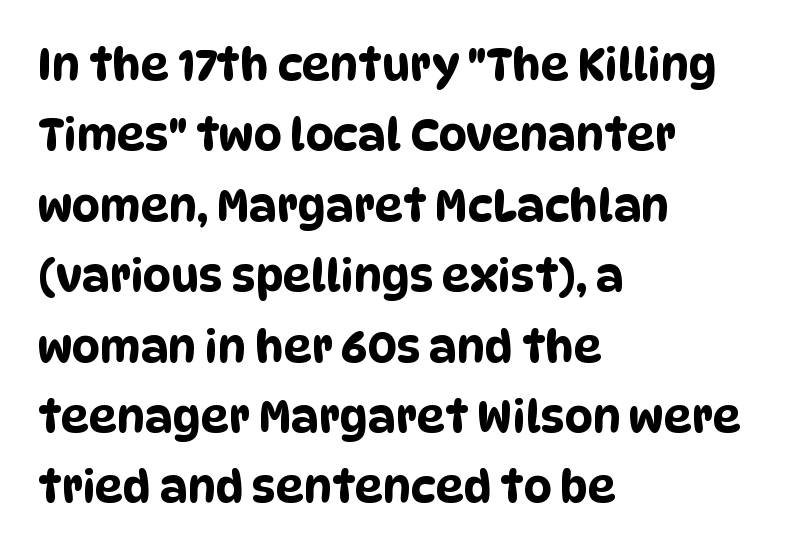
{"serif": "no", "width": "condensed", "stroke_contrast": "low", "x_height": "large", "monospaced": "no", "underline": "no", "align": "left", "line_spacing": "normal", "line_spacing_ratio": 1.6, "letter_spacing": "normal", "letter_spacing_em": 0.0, "glyph_px": 44}
